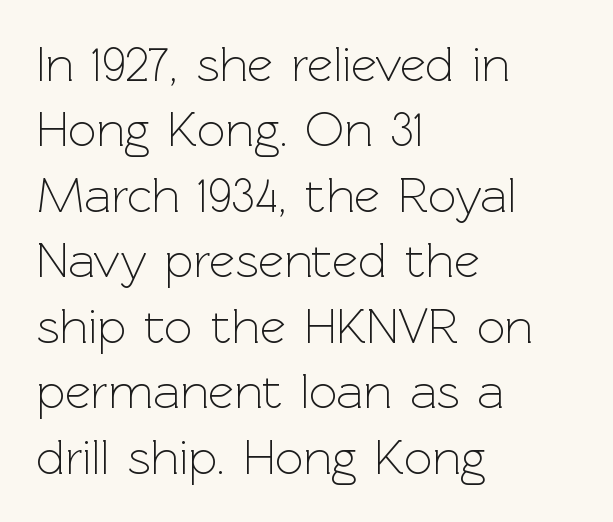
Descenders hang freely into open space. The passage shown has conventional tracking throughout. Does the type have serifs? No, each stem ends abruptly. Varying glyph widths throughout — classic text-font behaviour.
